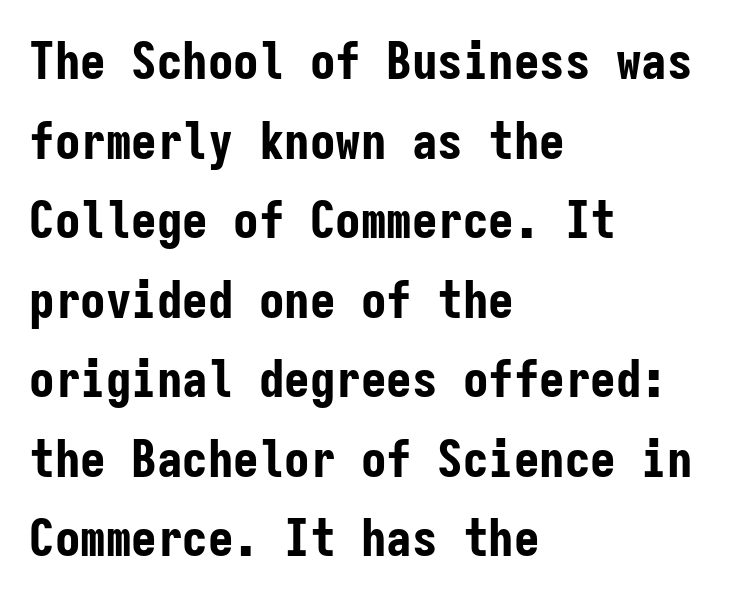
Q: Is the text bold? A: Yes.
Q: Is the text italic (slanted)? A: No, it is upright.
Q: Is the typeface a serif or a sans-serif typeface? A: Sans-serif.
Q: Is the text underlined? A: No.
Q: How is the paragraph aligned? A: Left-aligned.
Q: Is the spacing between letters normal or unusually wide? A: Normal.
Q: Is the spacing between lines tight, normal or loose? A: Normal.
Q: Width (condensed, normal, or wide)? A: Condensed.
Q: Stroke contrast? A: Low.
Q: x-height? A: Medium.
Q: Monospaced? A: Yes.
